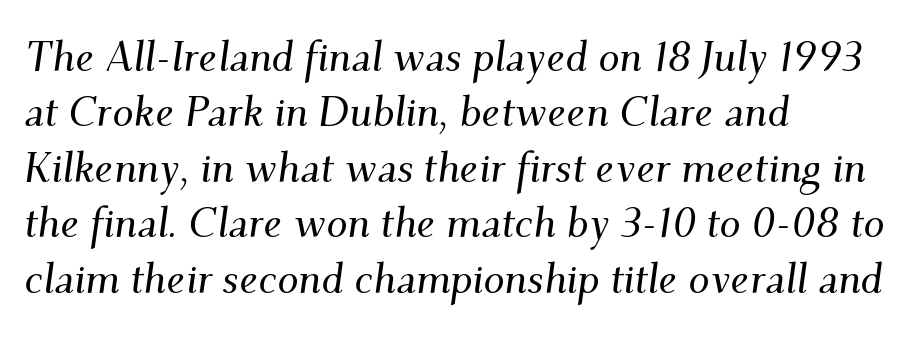
The image shows 42 px serif type, italic (leaning right); set left-aligned, normal line spacing (1.32x), normal letter spacing, not underlined; medium stroke contrast and a small x-height.
